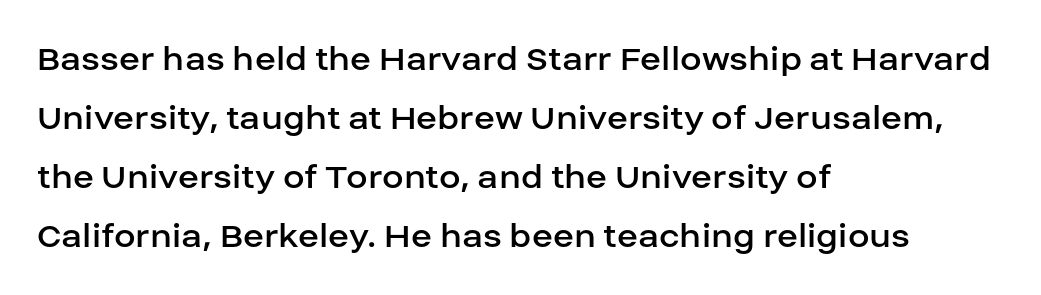
The image shows 39 px regular-weight sans-serif type, upright; set left-aligned, normal line spacing (1.51x), normal letter spacing, not underlined; low stroke contrast and a large x-height.
